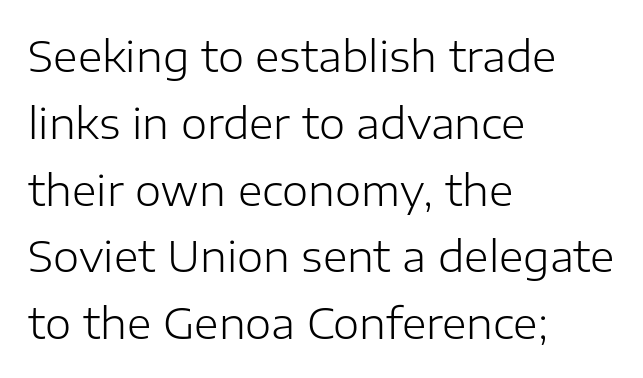
{"serif": "no", "italic": "no", "bold": "no", "weight": "light", "width": "normal", "stroke_contrast": "low", "x_height": "medium", "monospaced": "no", "underline": "no", "align": "left", "line_spacing": "normal", "line_spacing_ratio": 1.59, "letter_spacing": "normal", "letter_spacing_em": 0.0, "glyph_px": 42}
